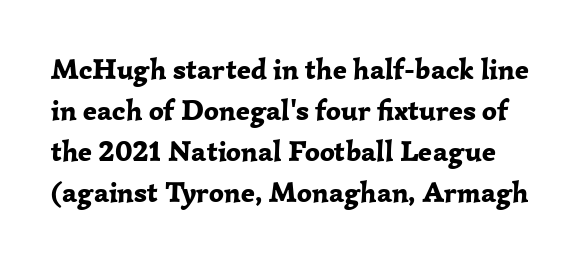
This is serif lettering, the kind often seen in printed books. Only glyphs here, with clear space below each row. These lines are rendered in a variable-pitch font. Posture: upright roman. How are the letters spaced? Ordinarily, with no added tracking.
